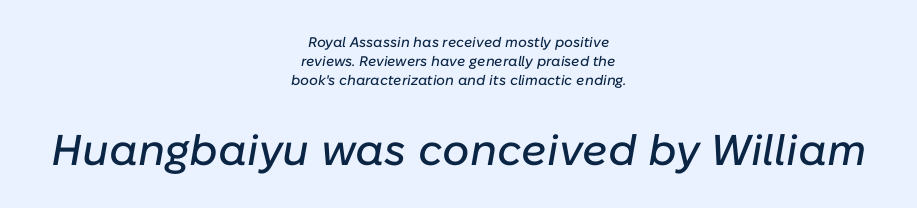
Q: Is the text italic (slanted)? A: Yes, it leans right by about 10 degrees.
Q: Is the text underlined? A: No.
Q: How is the paragraph aligned? A: Centered.
Q: Is the spacing between letters normal or unusually wide? A: Normal.
Q: Is the spacing between lines tight, normal or loose? A: Normal.
Q: Which block of text is set in a larger size, the first (top) or the second (bottom)? A: The second (bottom) one.
Q: Width (condensed, normal, or wide)? A: Normal.
Q: Stroke contrast? A: Low.
Q: x-height? A: Medium.
Q: Monospaced? A: No.
